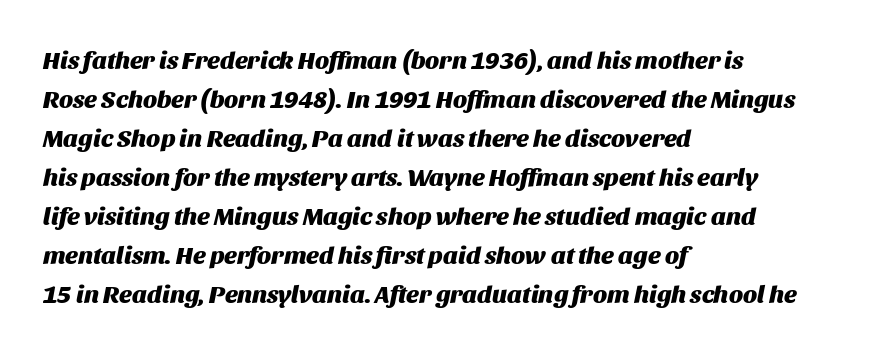
Notice how the stems are inclined rather than vertical — that's the hallmark of italics. Line spacing here is normal. These words are printed bold, with thick strokes throughout. There is no visible air inserted between adjacent glyphs. The passage is arranged the way most books set body copy — flush left. Quick note: underline off.
